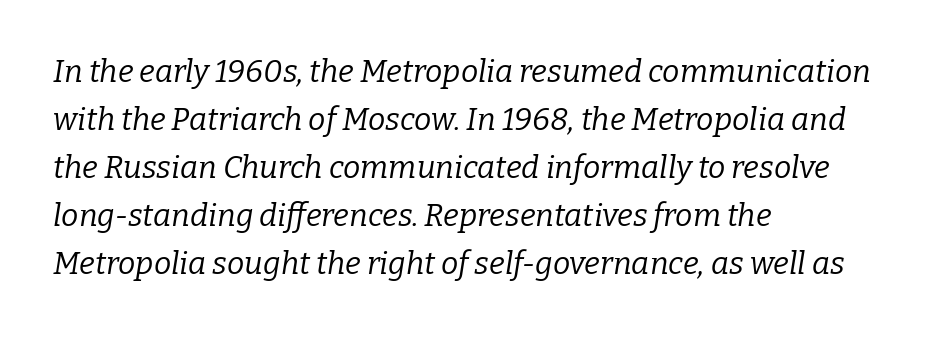
Q: Is the text bold? A: No.
Q: Is the text italic (slanted)? A: Yes, it leans right by about 9 degrees.
Q: Is the typeface a serif or a sans-serif typeface? A: Serif.
Q: Is the text underlined? A: No.
Q: How is the paragraph aligned? A: Left-aligned.
Q: Is the spacing between letters normal or unusually wide? A: Normal.
Q: Is the spacing between lines tight, normal or loose? A: Normal.
Q: Width (condensed, normal, or wide)? A: Normal.
Q: Stroke contrast? A: Low.
Q: x-height? A: Medium.
Q: Monospaced? A: No.
